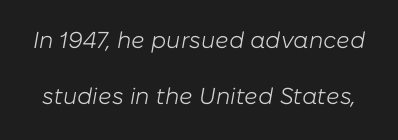
Q: Is the text bold? A: No.
Q: Is the text italic (slanted)? A: Yes, it leans right by about 10 degrees.
Q: Is the text underlined? A: No.
Q: Is the spacing between letters normal or unusually wide? A: Normal.
Q: Is the spacing between lines tight, normal or loose? A: Loose.
